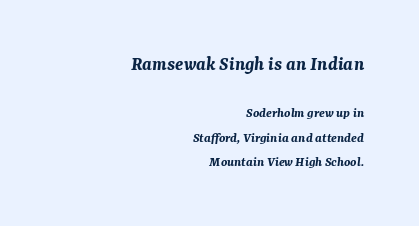
In terms of posture, this sample is oblique. The text block is weighted toward the right margin, trailing off unevenly leftward. Character size in the leading block exceeds that of the trailing block. The gap between lines stays unmarked. The rendering uses a bold face; every stroke is thick and dark. Tracking here is standard; glyphs follow each other at the usual distance.
